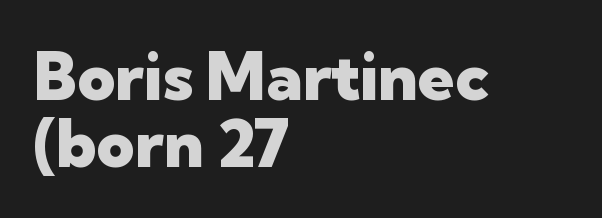
Set as a true bold cut, around the 700 mark. Each letter's strokes conclude bluntly, with no projecting serifs. Does the leading feel generous? Not at all — it's pinched. The lettering holds an erect, upright posture throughout. Compared with typical body copy, the letter spacing here is the same. Clear beneath every line of the passage.
